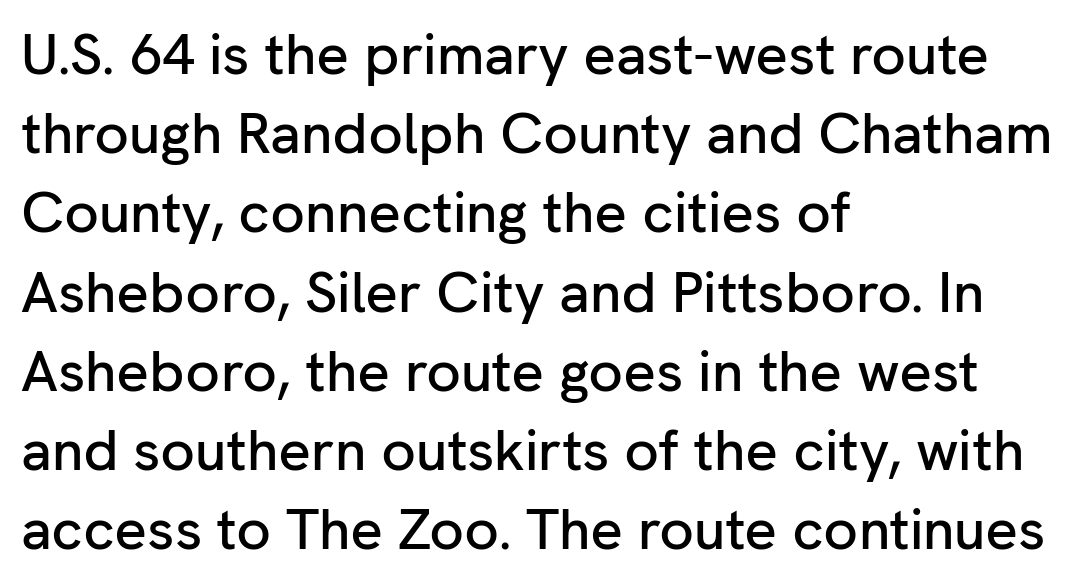
The image shows 57 px sans-serif type, upright; set left-aligned, normal line spacing (1.39x), normal letter spacing, not underlined; low stroke contrast and a medium x-height.
